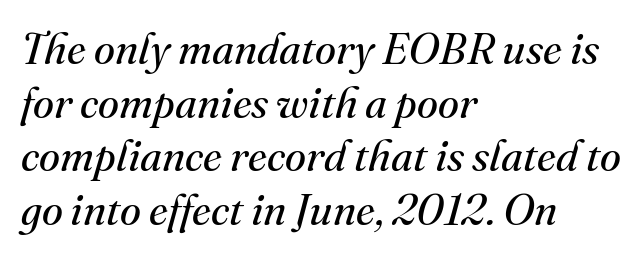
The weight would be labelled regular, book, light, or lighter still. In terms of letterspacing, this is plain default setting. Typeset ragged right — the left edge is the straight one. Unlike a clean sans, this face finishes its strokes with serifs. This sample has the flowing, uneven cadence of proportional lettering. Baseline-to-baseline distance is the conventional proportion of letter height.
